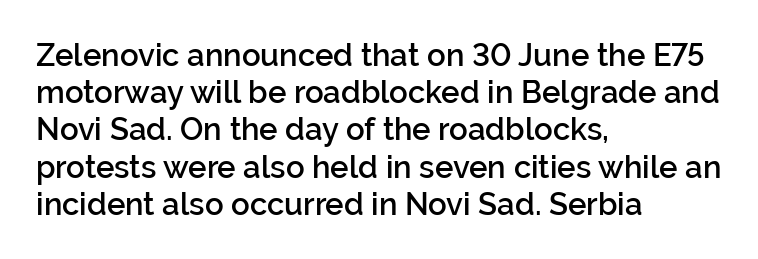
Q: Is the text bold? A: Semi-bold.
Q: Is the text italic (slanted)? A: No, it is upright.
Q: Is the typeface a serif or a sans-serif typeface? A: Sans-serif.
Q: Is the text underlined? A: No.
Q: How is the paragraph aligned? A: Left-aligned.
Q: Is the spacing between letters normal or unusually wide? A: Normal.
Q: Width (condensed, normal, or wide)? A: Normal.
Q: Stroke contrast? A: Low.
Q: x-height? A: Medium.
Q: Monospaced? A: No.
